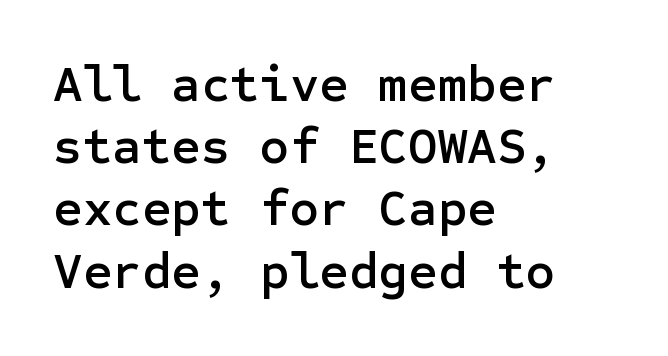
Nothing unusual about the tracking: characters are spaced as the font intends. A sans-serif font was chosen for this passage. One-word summary of the alignment: left. Every stem runs plumb, perpendicular to the baseline.
